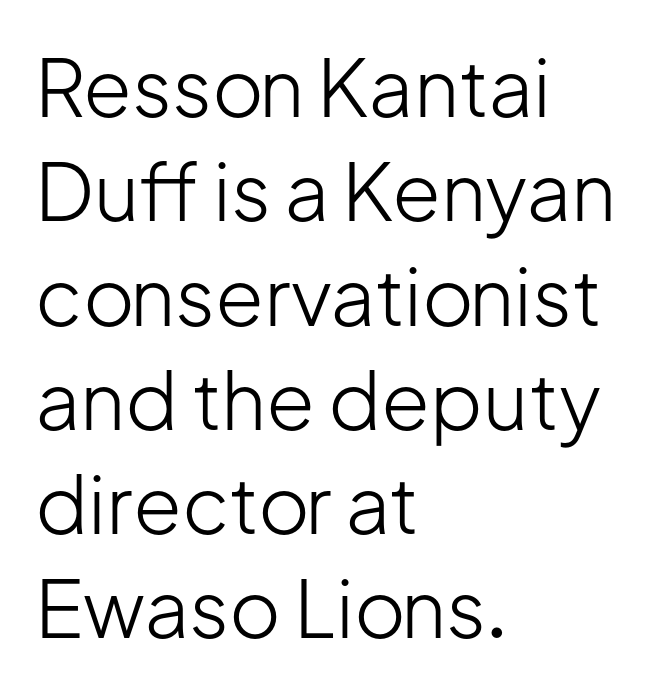
{"serif": "no", "italic": "no", "bold": "no", "weight": "light", "width": "normal", "stroke_contrast": "low", "x_height": "medium", "monospaced": "no", "underline": "no", "align": "left", "line_spacing": "normal", "line_spacing_ratio": 1.32, "letter_spacing": "normal", "letter_spacing_em": 0.0, "glyph_px": 79}
